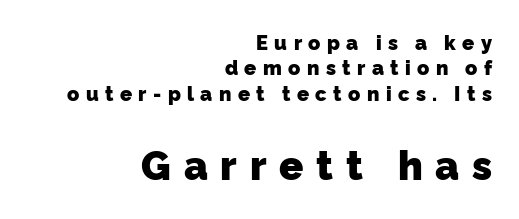
The image shows 40 px heavy sans-serif type; set right-aligned, normal line spacing (1.27x), unusually wide letter spacing (+0.32 em), not underlined; the second (bottom) block is 2.0x larger; low stroke contrast and a medium x-height.
